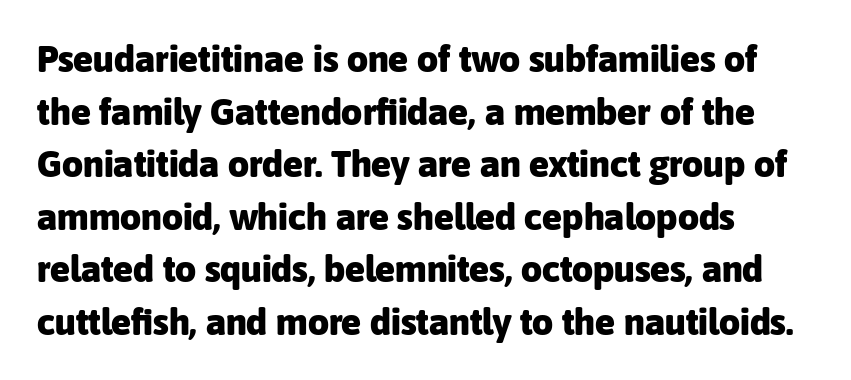
{"serif": "no", "italic": "no", "bold": "yes", "weight": "heavy", "width": "normal", "stroke_contrast": "low", "x_height": "medium", "monospaced": "no", "underline": "no", "align": "left", "line_spacing": "normal", "line_spacing_ratio": 1.42, "letter_spacing": "normal", "letter_spacing_em": 0.0, "glyph_px": 37}
